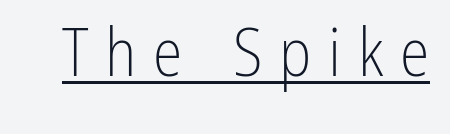
{"serif": "no", "italic": "no", "bold": "no", "weight": "light", "width": "condensed", "stroke_contrast": "low", "x_height": "medium", "monospaced": "no", "underline": "yes", "letter_spacing": "wide", "letter_spacing_em": 0.25, "glyph_px": 67}
